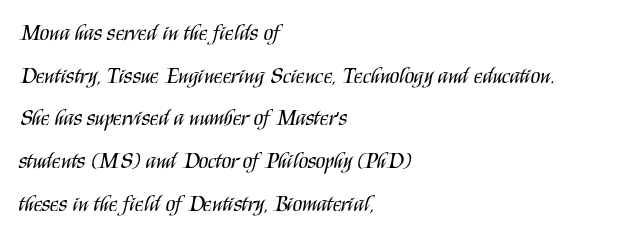
Whoever set this chose breathing room over compactness in the vertical rhythm. Descenders hang freely into open space. The font sits on the lighter half of the weight spectrum, regular included.
